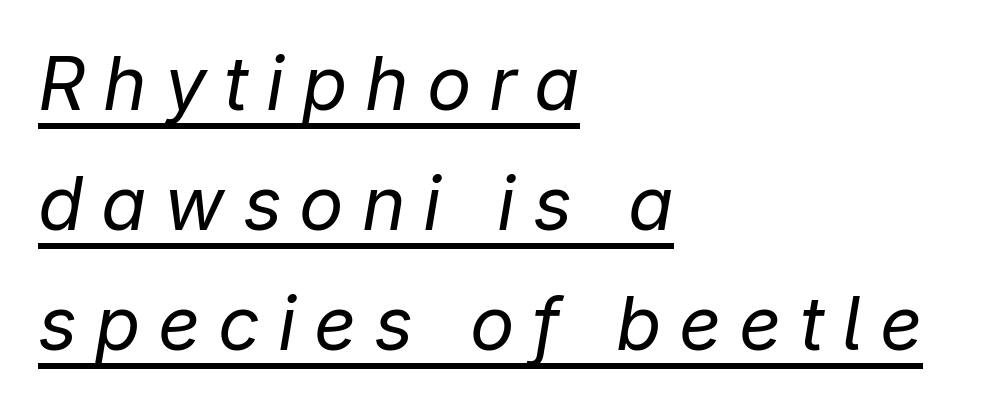
The letterforms stand isolated, each surrounded by extra space. This sample keeps an unexceptional amount of space between lines. Varying glyph widths throughout — classic text-font behaviour. Style check: oblique. A classic flush-left, rag-right setting is used for this passage.
